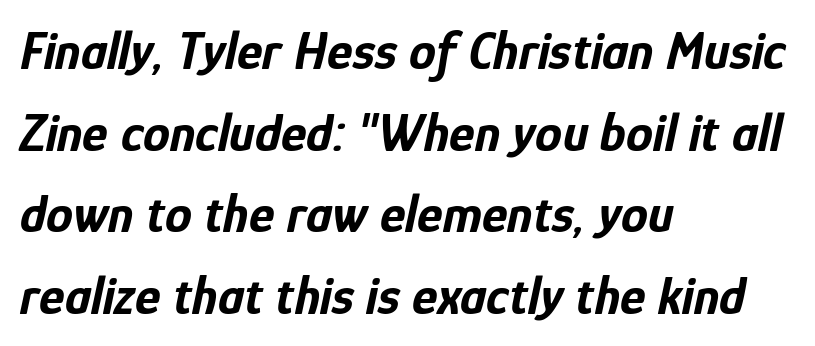
Q: Is the text bold? A: Yes.
Q: Is the text italic (slanted)? A: Yes, it leans right by about 12 degrees.
Q: Is the text underlined? A: No.
Q: How is the paragraph aligned? A: Left-aligned.
Q: Is the spacing between letters normal or unusually wide? A: Normal.
Q: Is the spacing between lines tight, normal or loose? A: Normal.
Q: Width (condensed, normal, or wide)? A: Condensed.
Q: Stroke contrast? A: Low.
Q: x-height? A: Medium.
Q: Monospaced? A: No.
